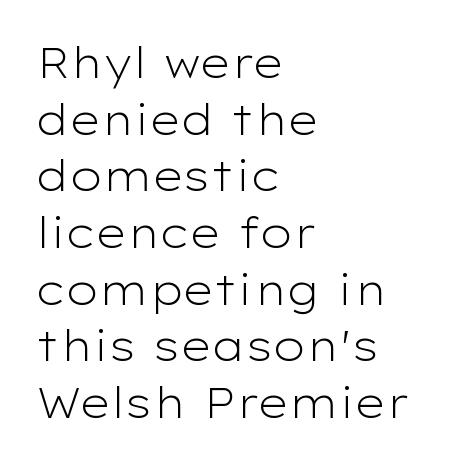
The image shows 42 px light, wide sans-serif type, upright; set left-aligned, normal line spacing (1.35x), normal letter spacing, not underlined; low stroke contrast and a medium x-height.
